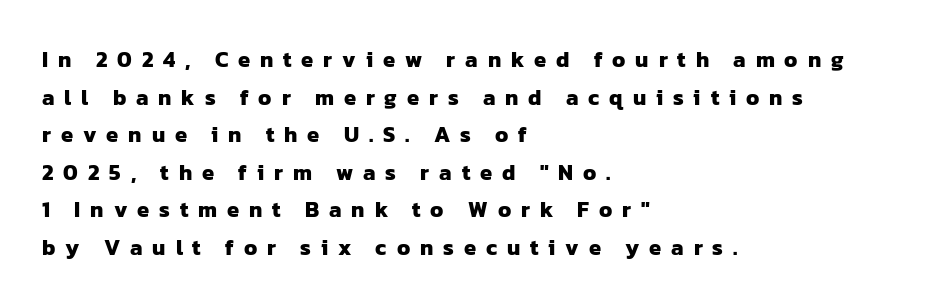
{"bold": "yes", "underline": "no", "align": "left", "line_spacing_ratio": 1.71, "letter_spacing": "wide", "letter_spacing_em": 0.45, "glyph_px": 22}
